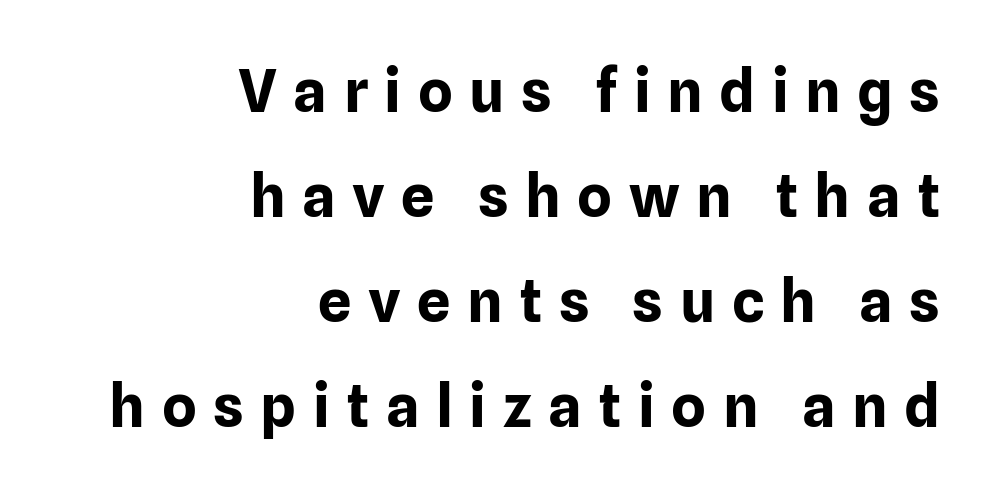
Does extra space separate the letters? Yes, quite a lot of it. Notice how thick the strokes are: this is what a full bold looks like. Check where the strokes stop: nothing finishes them off — pure sans. Characters remain perfectly vertical along every line.
